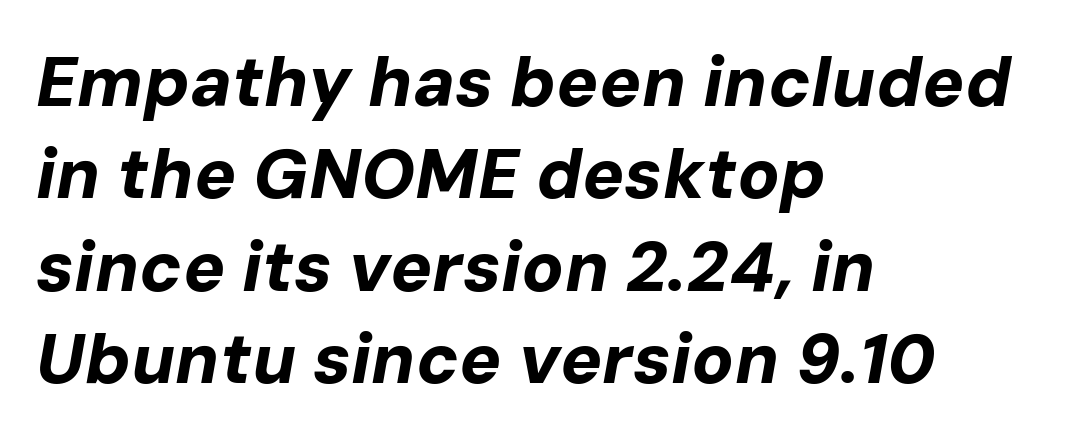
Q: Is the text bold? A: Yes.
Q: Is the text italic (slanted)? A: Yes, it leans right by about 10 degrees.
Q: Is the text underlined? A: No.
Q: How is the paragraph aligned? A: Left-aligned.
Q: Is the spacing between letters normal or unusually wide? A: Normal.
Q: Is the spacing between lines tight, normal or loose? A: Normal.
Q: Width (condensed, normal, or wide)? A: Normal.
Q: Stroke contrast? A: Low.
Q: x-height? A: Medium.
Q: Monospaced? A: No.
